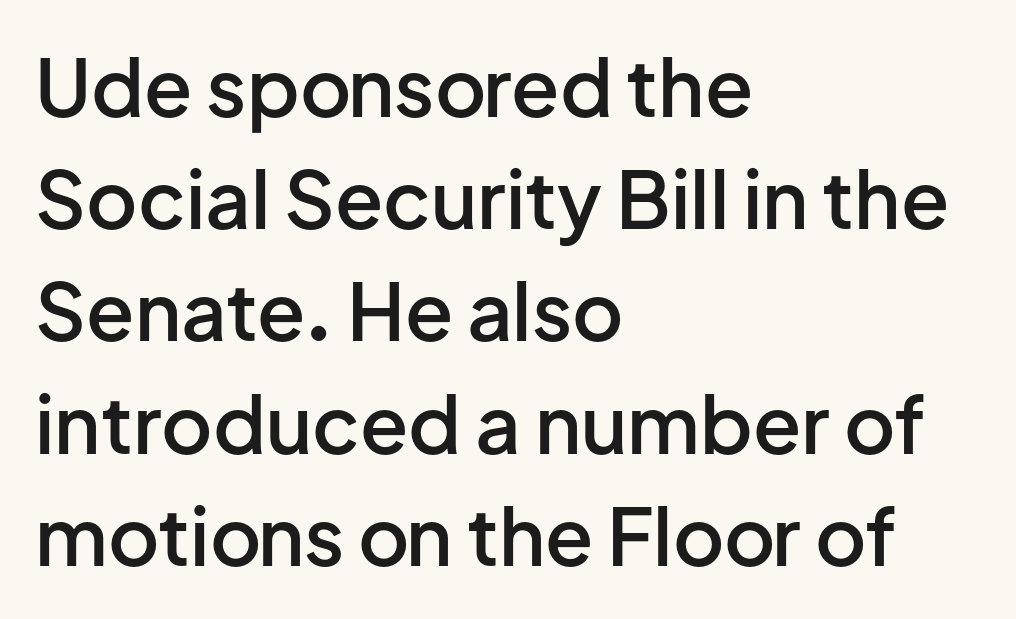
Beneath every word, the page is bare. The passage shown is typed in a proportional face where columns would drift. Nothing unusual about the tracking: characters are spaced as the font intends. Classification — sans serif. Typographic density is moderately raised because the face is semibold. Compared with typical paragraphs, the rows here are spaced about the same.
